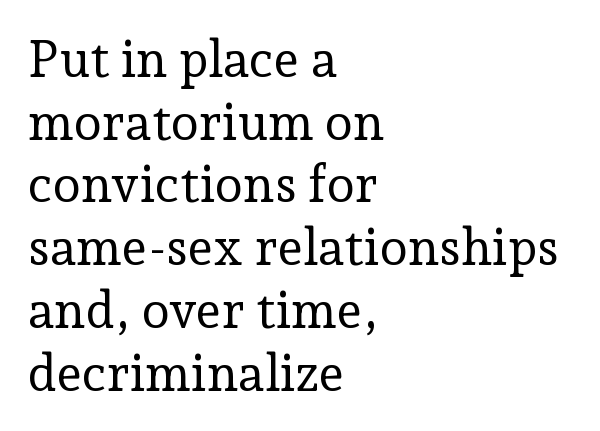
Think of a printed novel: that variable character pitch is what you see here. Are there feet on the stems? There are — it's a serif. Is the type heavy? It reads as light-to-regular instead. Italic: no, the glyphs are upright roman. The text block is weighted toward the left margin, trailing off unevenly rightward. Nothing unusual about the tracking: characters are spaced as the font intends.
